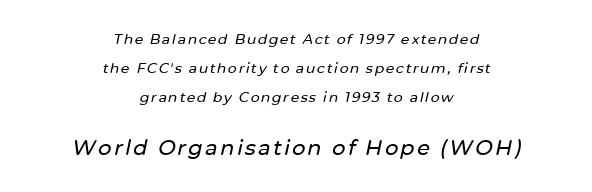
Leftover space on each line is divided equally before and after the words. A clean baseline with only descenders dipping below it. Does the bottom block carry the larger type? Yes, it does. Would a proofreader flag this as italicized? Yes. Vertical spacing — loose.
